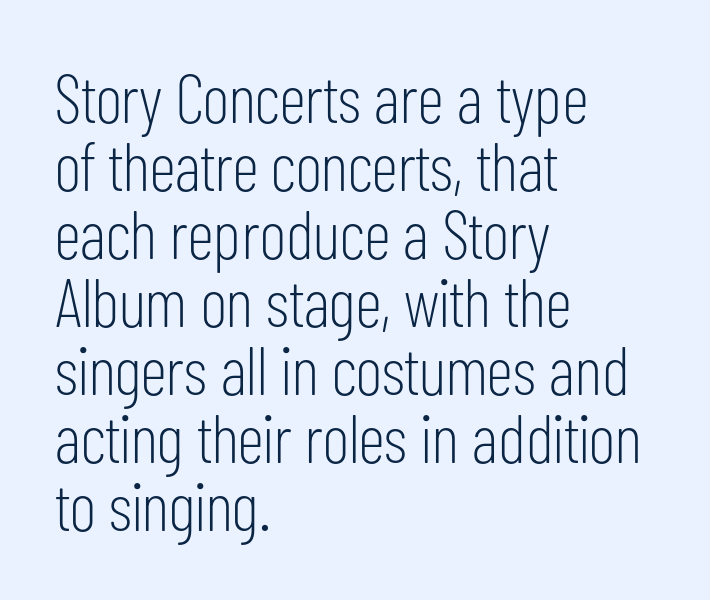
Is this a fixed-width face? No — the glyphs have proportional, varying widths. Stroke thickness stays within the range of a standard reading face or lighter. The lettering holds an erect, upright posture throughout. The space directly below the letters is spotless. Alignment: flush left. The passage shown stacks its lines with hardly any gap.
